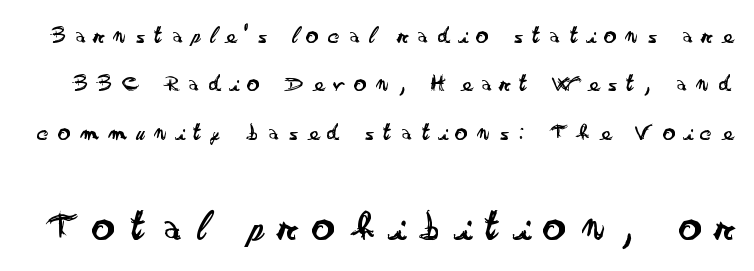
The rendering shows plain stroke endings on the letterforms — a sans-serif design. You can tell it's not italic because the verticals are truly vertical. Nobody drew a line under any word here. Top chunk: small. Bottom chunk: large.
